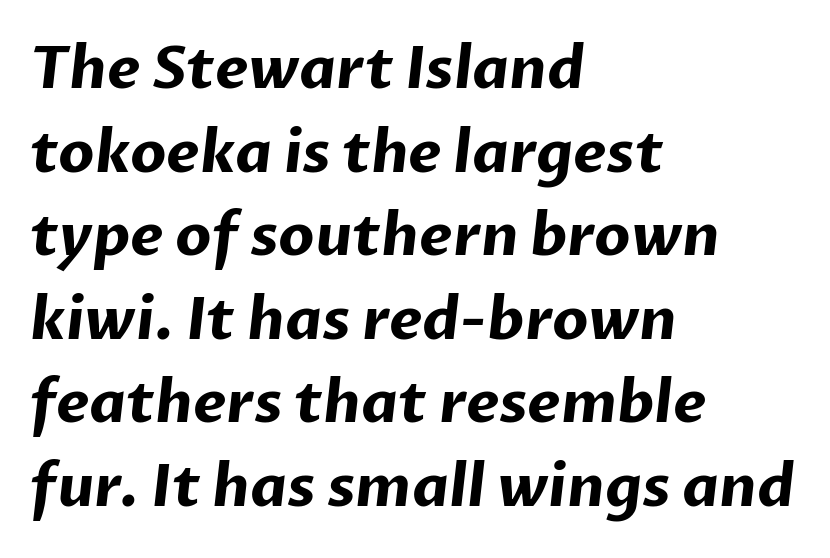
Any mark beneath the type? The region is blank. Spacing verdict: proportional, widths tailored to each character. Notice how thick the strokes are: this is what a full bold looks like. Compared with typical body copy, the letter spacing here is the same. Horizontal bands of white between lines are of average thickness.
